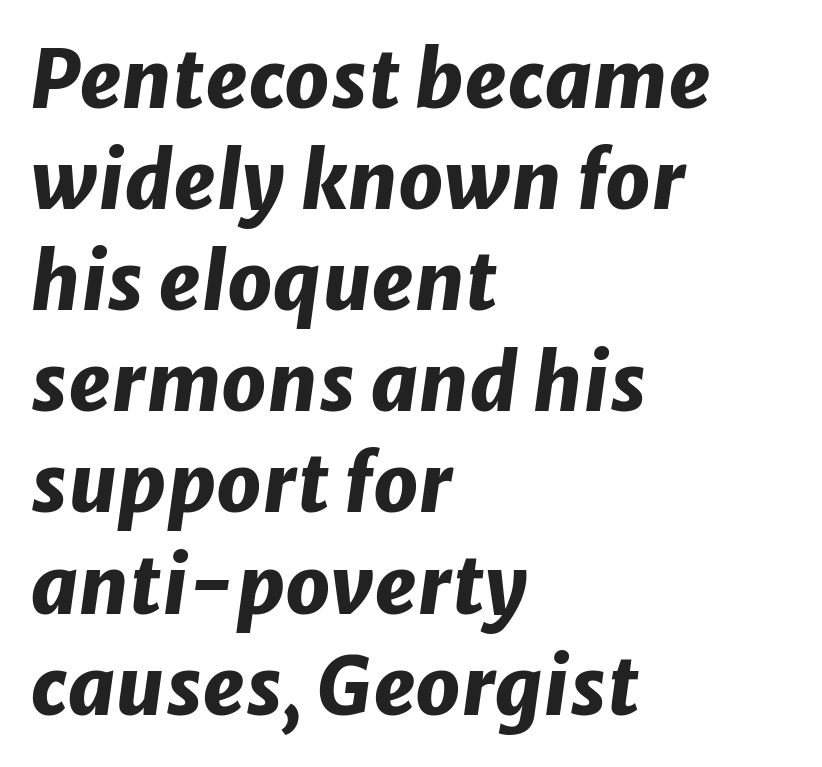
Q: Is the text bold? A: Yes.
Q: Is the text italic (slanted)? A: Yes, it leans right by about 8 degrees.
Q: Is the text underlined? A: No.
Q: How is the paragraph aligned? A: Left-aligned.
Q: Is the spacing between letters normal or unusually wide? A: Normal.
Q: Is the spacing between lines tight, normal or loose? A: Normal.
Q: Width (condensed, normal, or wide)? A: Normal.
Q: Stroke contrast? A: Low.
Q: x-height? A: Medium.
Q: Monospaced? A: No.
